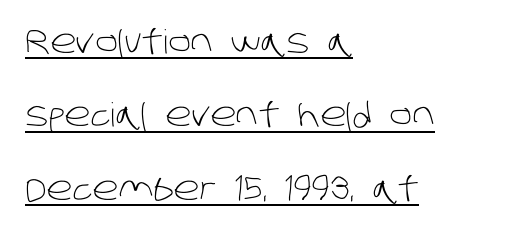
{"serif": "no", "bold": "no", "weight": "light", "width": "normal", "stroke_contrast": "low", "x_height": "large", "monospaced": "no", "underline": "yes", "align": "left", "line_spacing": "loose", "line_spacing_ratio": 2.22, "letter_spacing": "normal", "letter_spacing_em": 0.0, "glyph_px": 33}
